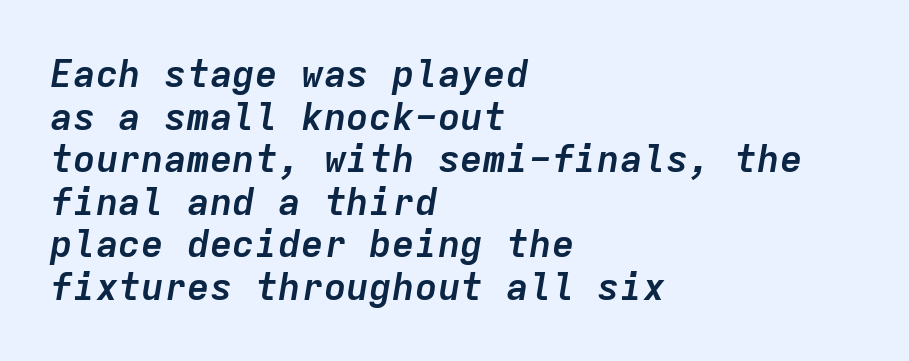
Q: Is the text bold? A: Yes.
Q: Is the text italic (slanted)? A: Yes, it leans right by about 9 degrees.
Q: Is the text underlined? A: No.
Q: How is the paragraph aligned? A: Left-aligned.
Q: Is the spacing between letters normal or unusually wide? A: Normal.
Q: Is the spacing between lines tight, normal or loose? A: Tight.
Q: Width (condensed, normal, or wide)? A: Normal.
Q: Stroke contrast? A: Low.
Q: x-height? A: Medium.
Q: Monospaced? A: Yes.
